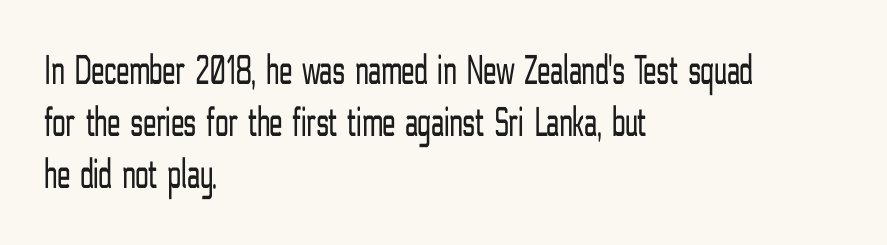
The image shows 43 px light, condensed sans-serif type, upright; set left-aligned, line spacing 1.21x, normal letter spacing, not underlined; low stroke contrast and a medium x-height.
